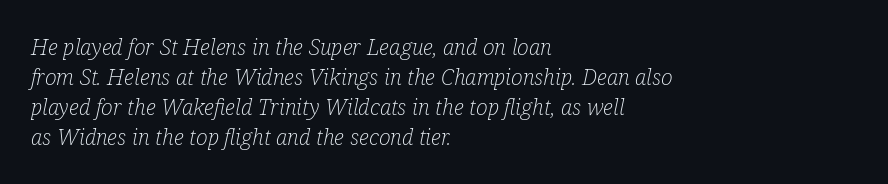
{"italic": "yes", "lean": "right", "slant_degrees": 12, "bold": "no", "underline": "no", "align": "left", "line_spacing": "normal", "line_spacing_ratio": 1.37, "letter_spacing": "normal", "letter_spacing_em": 0.0, "glyph_px": 22}
